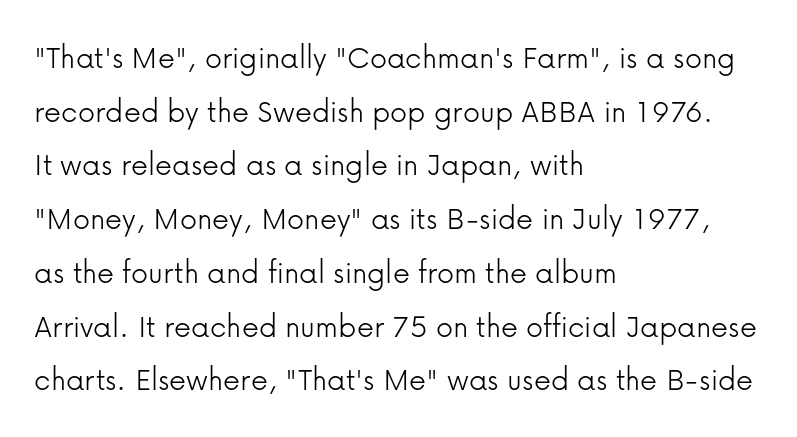
Q: Is the text bold? A: No.
Q: Is the text italic (slanted)? A: No, it is upright.
Q: Is the typeface a serif or a sans-serif typeface? A: Sans-serif.
Q: Is the text underlined? A: No.
Q: How is the paragraph aligned? A: Left-aligned.
Q: Is the spacing between letters normal or unusually wide? A: Normal.
Q: Is the spacing between lines tight, normal or loose? A: Normal.
Q: Width (condensed, normal, or wide)? A: Normal.
Q: Stroke contrast? A: Low.
Q: x-height? A: Medium.
Q: Monospaced? A: No.
